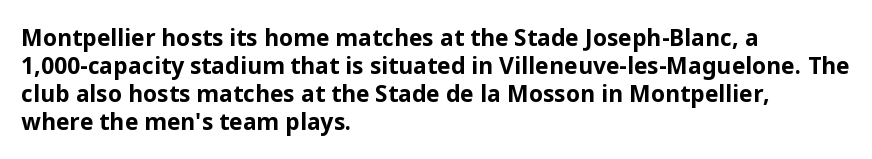
Look at the stroke-to-counter ratio: heavy, a bold. Ordinary non-slanted type is in use. The baseline area is clear. The setting favours the left margin, as ordinary paragraphs usually do. Look at the tracking — it's just the regular setting, nothing added.
